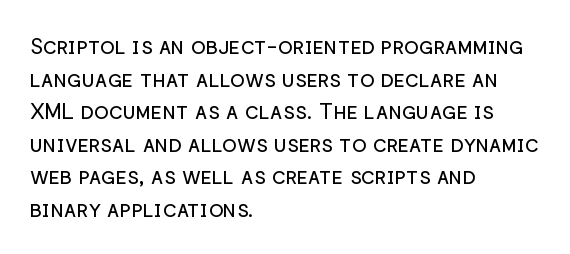
Q: Is the text bold? A: No.
Q: Is the text italic (slanted)? A: No, it is upright.
Q: Is the text underlined? A: No.
Q: How is the paragraph aligned? A: Left-aligned.
Q: Is the spacing between letters normal or unusually wide? A: Normal.
Q: Is the spacing between lines tight, normal or loose? A: Normal.
